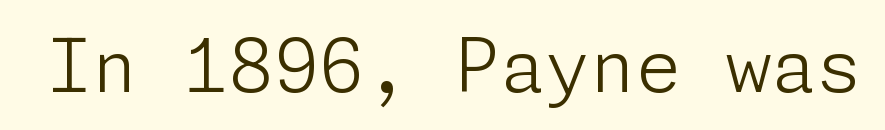
The image shows 73 px light sans-serif type, upright; set normal letter spacing, not underlined; low stroke contrast and a medium x-height.
